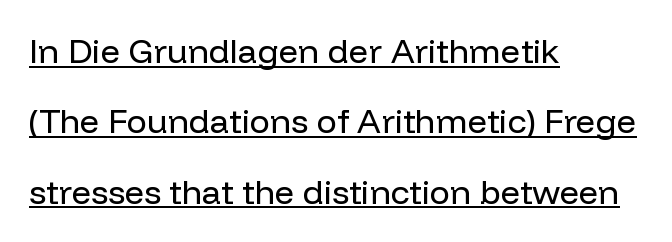
Q: Is the text bold? A: No.
Q: Is the text italic (slanted)? A: No, it is upright.
Q: Is the typeface a serif or a sans-serif typeface? A: Sans-serif.
Q: Is the text underlined? A: Yes.
Q: How is the paragraph aligned? A: Left-aligned.
Q: Is the spacing between letters normal or unusually wide? A: Normal.
Q: Is the spacing between lines tight, normal or loose? A: Loose.
Q: Width (condensed, normal, or wide)? A: Normal.
Q: Stroke contrast? A: Low.
Q: x-height? A: Medium.
Q: Monospaced? A: No.
